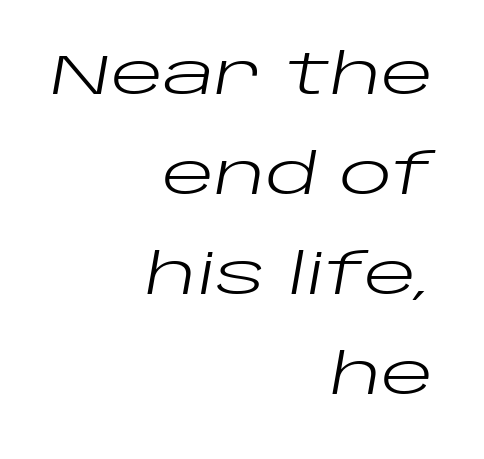
{"italic": "yes", "lean": "right", "slant_degrees": 10, "bold": "no", "weight": "regular", "width": "wide", "stroke_contrast": "low", "x_height": "large", "monospaced": "no", "underline": "no", "align": "right", "line_spacing_ratio": 1.82, "letter_spacing": "normal", "letter_spacing_em": 0.0, "glyph_px": 55}
